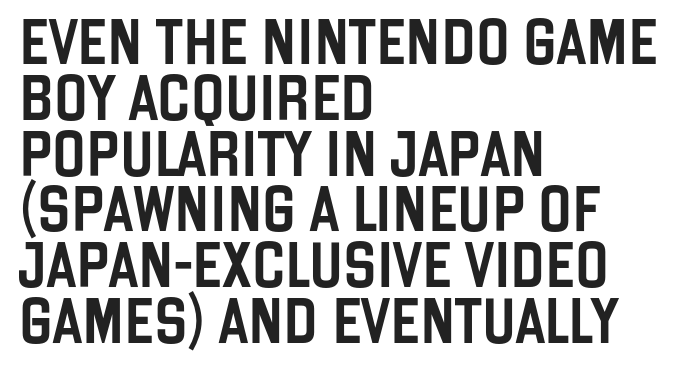
The image shows 45 px condensed sans-serif type, upright; set left-aligned, line spacing 1.24x, normal letter spacing, not underlined; low stroke contrast and a large x-height.
